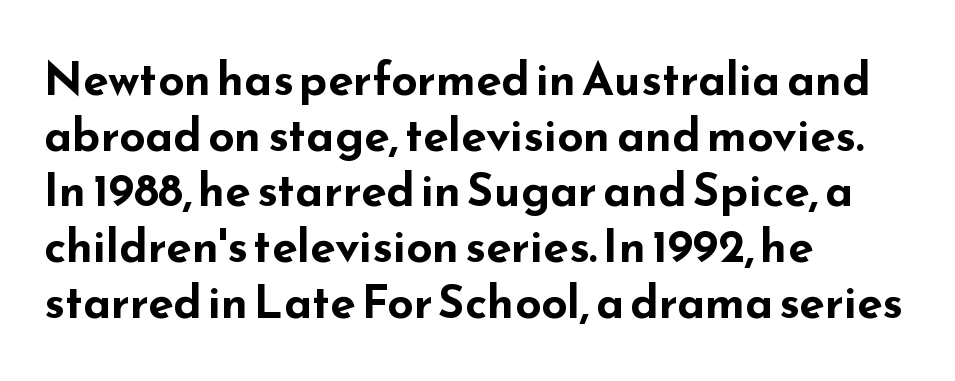
{"serif": "no", "italic": "no", "bold": "yes", "weight": "bold", "width": "wide", "stroke_contrast": "low", "x_height": "small", "monospaced": "no", "underline": "no", "align": "left", "line_spacing_ratio": 1.21, "letter_spacing": "normal", "letter_spacing_em": 0.0, "glyph_px": 46}
